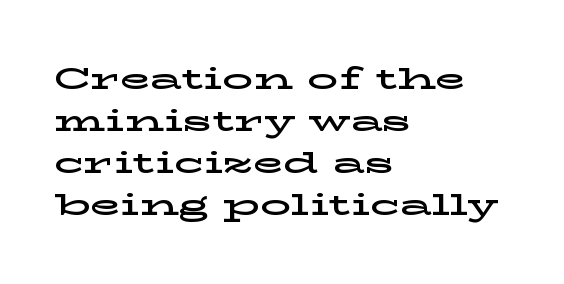
Upright lettering throughout. Type style note: has serifs. The passage shown is typed in a proportional face where columns would drift. Type without underlining. These lines stack with their left ends in a neat column.
